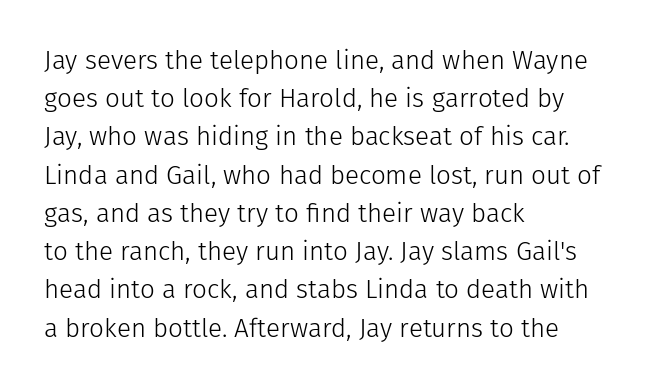
{"italic": "no", "bold": "no", "underline": "no", "align": "left", "line_spacing": "normal", "line_spacing_ratio": 1.47, "letter_spacing": "normal", "letter_spacing_em": 0.0, "glyph_px": 26}
